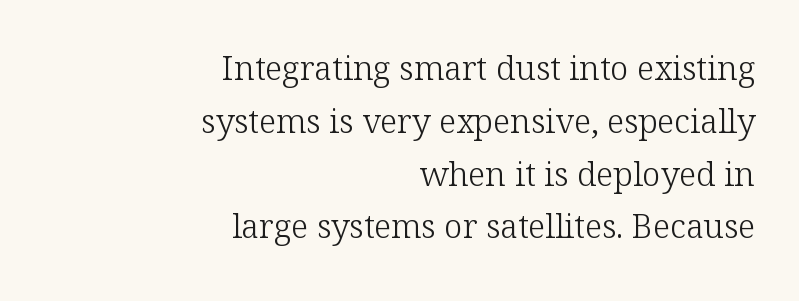
Q: Is the text bold? A: No.
Q: Is the text italic (slanted)? A: No, it is upright.
Q: Is the typeface a serif or a sans-serif typeface? A: Serif.
Q: Is the text underlined? A: No.
Q: How is the paragraph aligned? A: Right-aligned.
Q: Is the spacing between letters normal or unusually wide? A: Normal.
Q: Is the spacing between lines tight, normal or loose? A: Normal.
Q: Width (condensed, normal, or wide)? A: Normal.
Q: Stroke contrast? A: Low.
Q: x-height? A: Medium.
Q: Monospaced? A: No.
